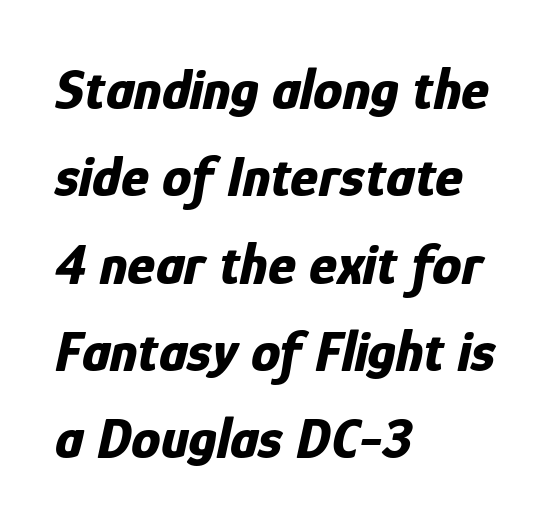
The letterforms sit shoulder to shoulder at normal distance. The font is running at its bold setting. Spacing verdict: proportional, widths tailored to each character. Any mark beneath the type? The region is blank. Casual observation: everything's shoved over to the left. Is there much room between lines? A standard amount, neither cramped nor airy.
